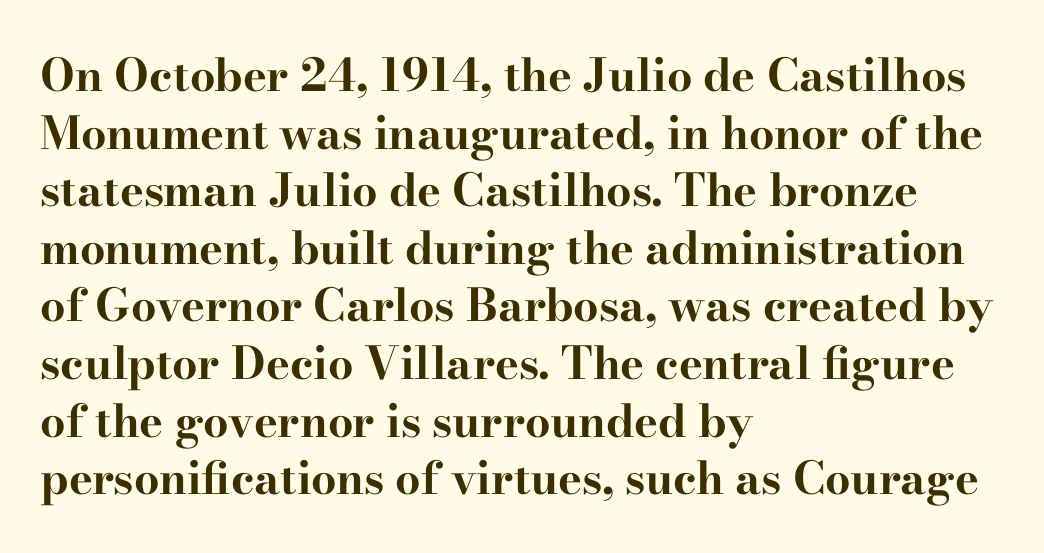
{"serif": "yes", "italic": "no", "bold": "yes", "weight": "bold", "width": "wide", "stroke_contrast": "high", "x_height": "small", "monospaced": "no", "underline": "no", "align": "left", "line_spacing": "normal", "line_spacing_ratio": 1.28, "letter_spacing": "normal", "letter_spacing_em": 0.0, "glyph_px": 45}
